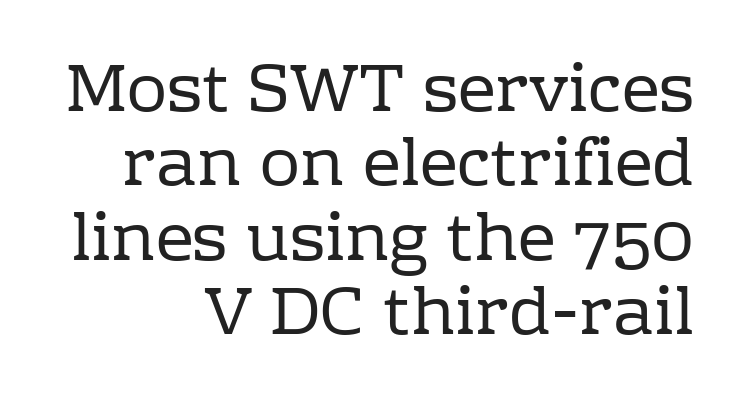
Q: Is the text bold? A: No.
Q: Is the text italic (slanted)? A: No, it is upright.
Q: Is the typeface a serif or a sans-serif typeface? A: Serif.
Q: Is the text underlined? A: No.
Q: How is the paragraph aligned? A: Right-aligned.
Q: Is the spacing between letters normal or unusually wide? A: Normal.
Q: Is the spacing between lines tight, normal or loose? A: Tight.
Q: Width (condensed, normal, or wide)? A: Normal.
Q: Stroke contrast? A: Low.
Q: x-height? A: Medium.
Q: Monospaced? A: No.
